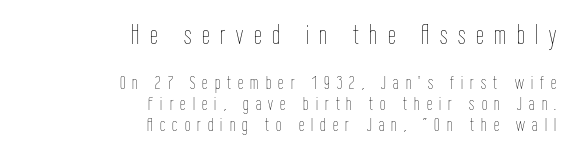
Q: Is the text bold? A: No.
Q: Is the text italic (slanted)? A: No, it is upright.
Q: Is the text underlined? A: No.
Q: How is the paragraph aligned? A: Right-aligned.
Q: Is the spacing between letters normal or unusually wide? A: Unusually wide.
Q: Is the spacing between lines tight, normal or loose? A: Tight.
Q: Which block of text is set in a larger size, the first (top) or the second (bottom)? A: The first (top) one.
Q: Width (condensed, normal, or wide)? A: Condensed.
Q: Stroke contrast? A: Low.
Q: x-height? A: Medium.
Q: Monospaced? A: No.
